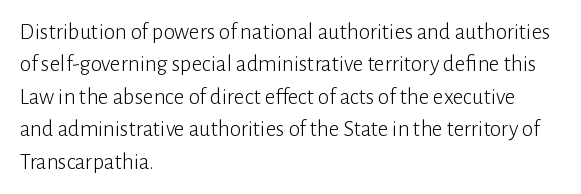
Q: Is the text bold? A: No.
Q: Is the text italic (slanted)? A: No, it is upright.
Q: Is the text underlined? A: No.
Q: How is the paragraph aligned? A: Left-aligned.
Q: Is the spacing between letters normal or unusually wide? A: Normal.
Q: Is the spacing between lines tight, normal or loose? A: Normal.
